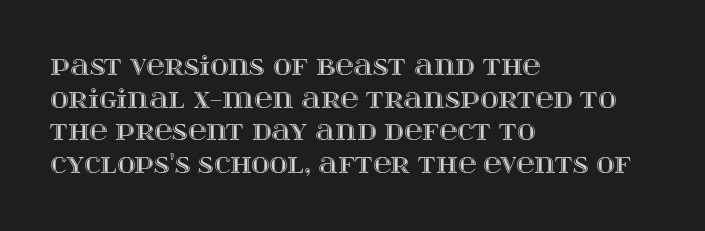
Q: Is the text italic (slanted)? A: No, it is upright.
Q: Is the text underlined? A: No.
Q: How is the paragraph aligned? A: Left-aligned.
Q: Is the spacing between letters normal or unusually wide? A: Normal.
Q: Is the spacing between lines tight, normal or loose? A: Normal.
